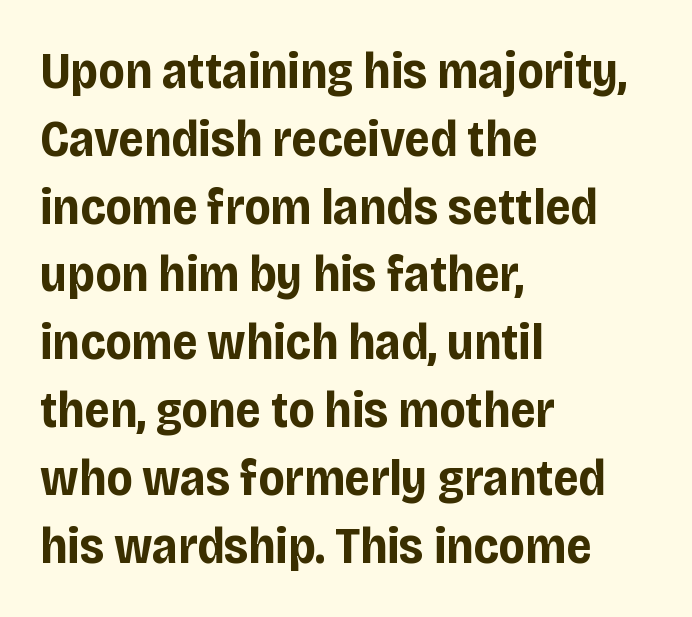
The image shows 51 px bold, condensed sans-serif type, upright; set left-aligned, normal line spacing (1.33x), normal letter spacing, not underlined; low stroke contrast and a large x-height.
